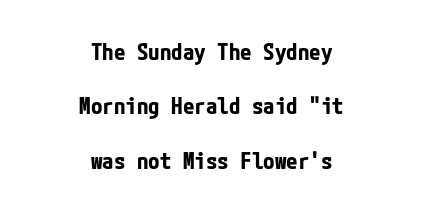
The image shows 23 px bold type, upright; set centered, loose line spacing (2.36x), normal letter spacing, not underlined.
